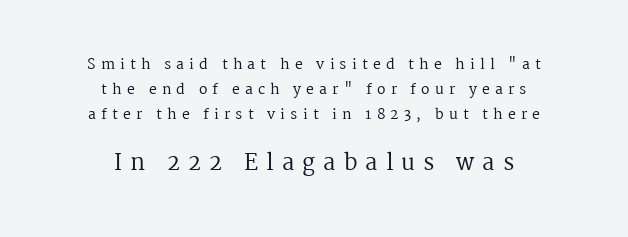
The image shows 22 px text type, upright; set centered, line spacing 1.78x, unusually wide letter spacing (+0.37 em), not underlined; the second (bottom) block is 1.57x larger.
